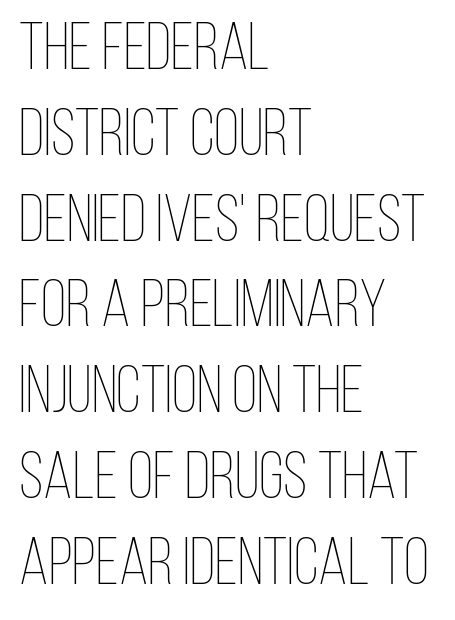
The image shows 66 px thin, condensed type, upright; set left-aligned, normal line spacing (1.3x), normal letter spacing, not underlined; low stroke contrast and a large x-height.
